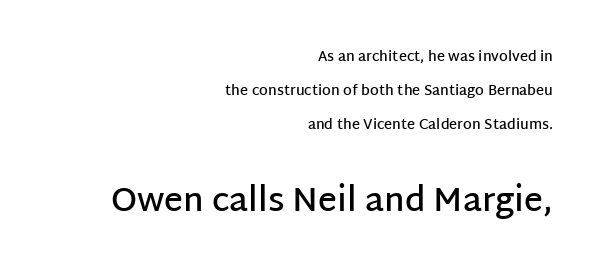
Visually, the bottom section dominates because its glyphs are scaled up. The rendering anchors every line to the right-hand side. You can tell it's not italic because the verticals are truly vertical. Words float on clear page, feet unadorned. The face used here is proportionally spaced, like ordinary book or web type. Regarding serifs, this sample does without them.
